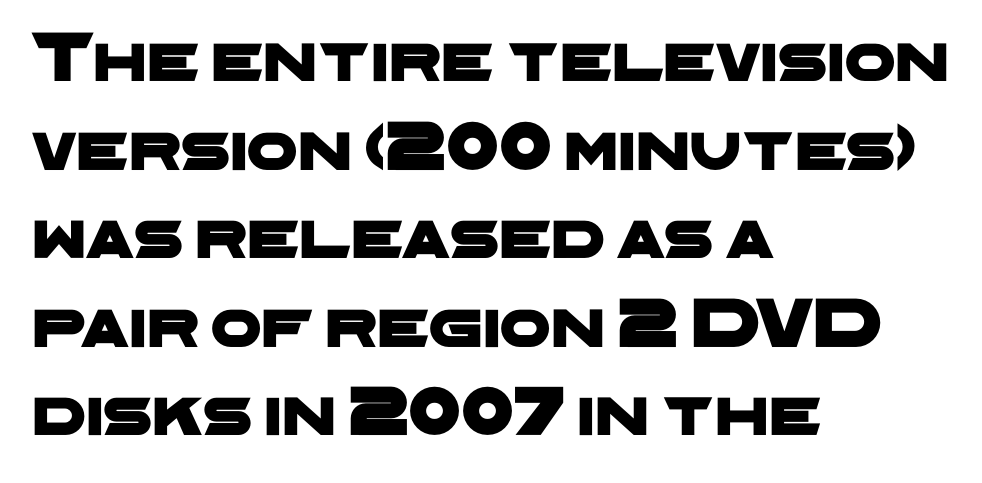
{"serif": "no", "width": "wide", "stroke_contrast": "low", "x_height": "medium", "monospaced": "no", "underline": "no", "align": "left", "line_spacing_ratio": 1.23, "letter_spacing": "normal", "letter_spacing_em": 0.0, "glyph_px": 72}
